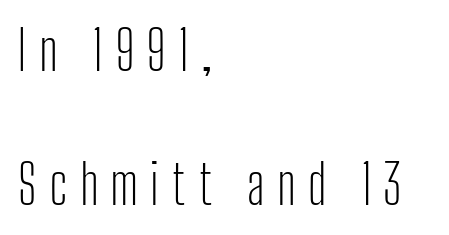
{"serif": "no", "italic": "no", "bold": "no", "weight": "light", "width": "condensed", "stroke_contrast": "low", "x_height": "medium", "monospaced": "no", "underline": "no", "align": "left", "line_spacing": "loose", "line_spacing_ratio": 2.49, "letter_spacing": "wide", "letter_spacing_em": 0.22, "glyph_px": 54}
